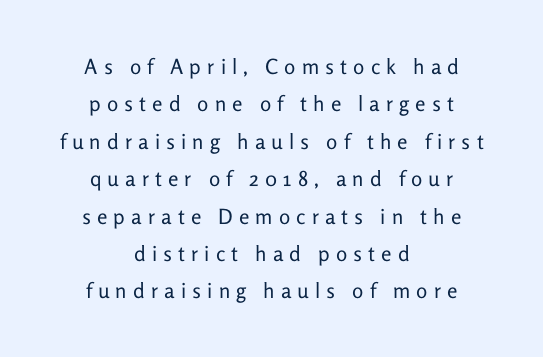
Q: Is the text bold? A: No.
Q: Is the text italic (slanted)? A: No, it is upright.
Q: Is the text underlined? A: No.
Q: How is the paragraph aligned? A: Centered.
Q: Is the spacing between letters normal or unusually wide? A: Unusually wide.
